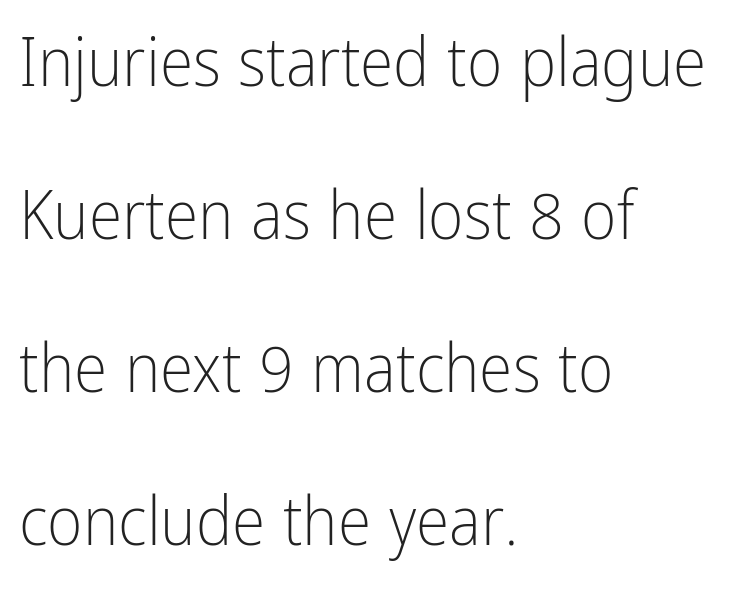
The passage shown is typed in a proportional face where columns would drift. One glance says open: line gaps are wider than usual. Italic? Not at all — the glyphs are vertical. Think standard paragraph weight, or any step lighter than that. Between one letter and the next there's only the usual sliver of space. Unmarked baselines from the first word to the last.
